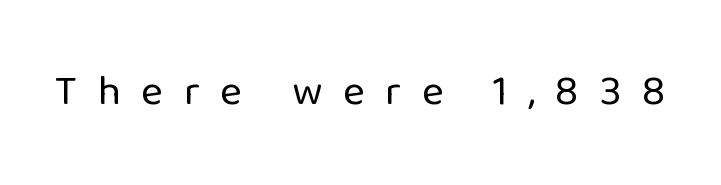
Q: Is the text bold? A: No.
Q: Is the text italic (slanted)? A: No, it is upright.
Q: Is the typeface a serif or a sans-serif typeface? A: Sans-serif.
Q: Is the text underlined? A: No.
Q: Is the spacing between letters normal or unusually wide? A: Unusually wide.
Q: Width (condensed, normal, or wide)? A: Normal.
Q: Stroke contrast? A: Low.
Q: x-height? A: Medium.
Q: Monospaced? A: No.
